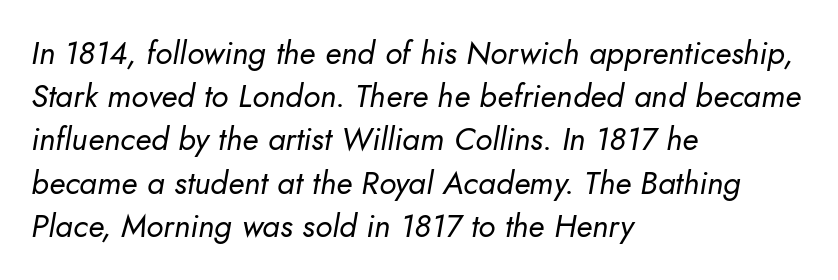
Underline: absent. Compared with ordinary roman type, these characters are visibly tilted. Stem width sits at or under what a default text font uses. Honestly, the row spacing looks completely unremarkable.
